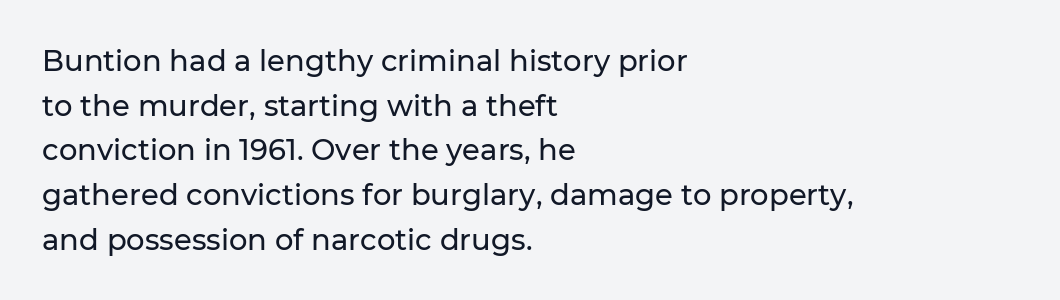
Q: Is the text italic (slanted)? A: No, it is upright.
Q: Is the typeface a serif or a sans-serif typeface? A: Sans-serif.
Q: Is the text underlined? A: No.
Q: How is the paragraph aligned? A: Left-aligned.
Q: Is the spacing between letters normal or unusually wide? A: Normal.
Q: Is the spacing between lines tight, normal or loose? A: Normal.
Q: Width (condensed, normal, or wide)? A: Normal.
Q: Stroke contrast? A: Low.
Q: x-height? A: Medium.
Q: Monospaced? A: No.
